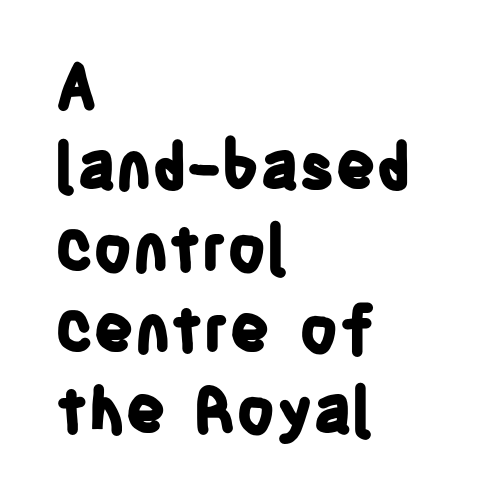
These lines sit exactly where default settings would place them. The typeface chosen for these lines omits serifs. The strip under each line holds only bare page. Set as a true bold cut, around the 700 mark. The horizontal fit of the characters is conventional and even.
